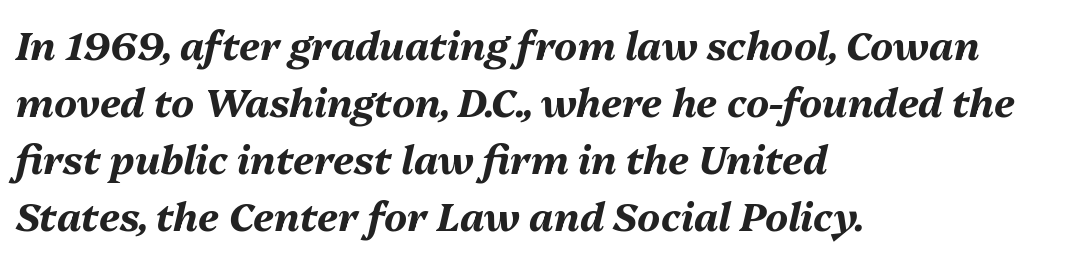
{"italic": "yes", "lean": "right", "slant_degrees": 13, "bold": "yes", "weight": "bold", "width": "normal", "stroke_contrast": "medium", "x_height": "medium", "monospaced": "no", "underline": "no", "align": "left", "line_spacing": "normal", "line_spacing_ratio": 1.46, "letter_spacing": "normal", "letter_spacing_em": 0.0, "glyph_px": 39}
